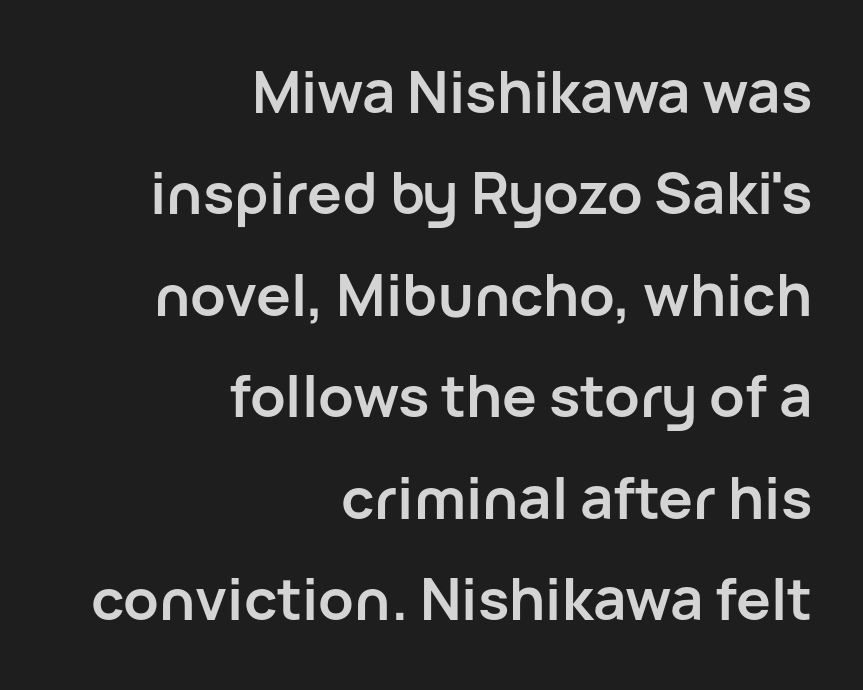
{"serif": "no", "italic": "no", "bold": "yes", "weight": "semibold", "width": "normal", "stroke_contrast": "low", "x_height": "medium", "monospaced": "no", "underline": "no", "align": "right", "line_spacing_ratio": 1.75, "letter_spacing": "normal", "letter_spacing_em": 0.0, "glyph_px": 58}
